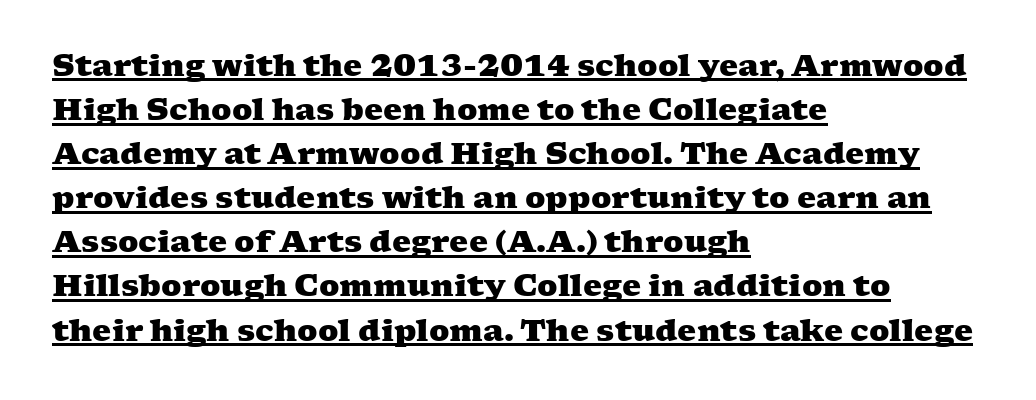
Q: Is the text bold? A: Yes.
Q: Is the typeface a serif or a sans-serif typeface? A: Serif.
Q: Is the text underlined? A: Yes.
Q: How is the paragraph aligned? A: Left-aligned.
Q: Is the spacing between letters normal or unusually wide? A: Normal.
Q: Is the spacing between lines tight, normal or loose? A: Normal.
Q: Width (condensed, normal, or wide)? A: Wide.
Q: Stroke contrast? A: Medium.
Q: x-height? A: Medium.
Q: Monospaced? A: No.
